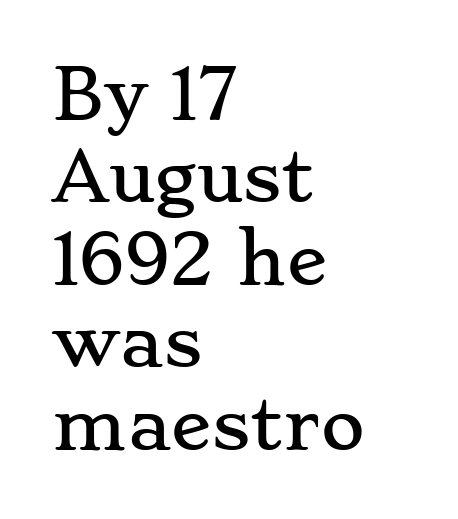
Q: Is the text italic (slanted)? A: No, it is upright.
Q: Is the typeface a serif or a sans-serif typeface? A: Serif.
Q: Is the text underlined? A: No.
Q: How is the paragraph aligned? A: Left-aligned.
Q: Is the spacing between letters normal or unusually wide? A: Normal.
Q: Width (condensed, normal, or wide)? A: Wide.
Q: Stroke contrast? A: Low.
Q: x-height? A: Small.
Q: Monospaced? A: No.
